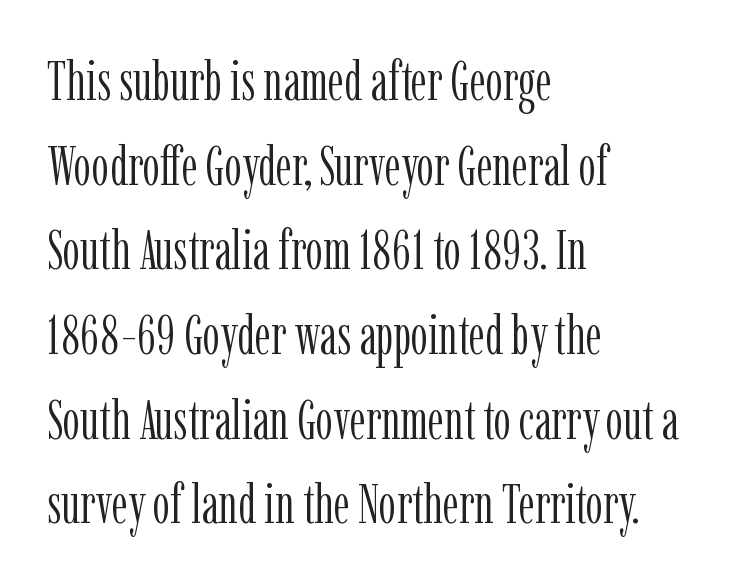
{"serif": "yes", "italic": "no", "bold": "no", "weight": "light", "width": "condensed", "stroke_contrast": "low", "x_height": "medium", "monospaced": "no", "underline": "no", "align": "left", "line_spacing": "normal", "line_spacing_ratio": 1.54, "letter_spacing": "normal", "letter_spacing_em": 0.0, "glyph_px": 55}
